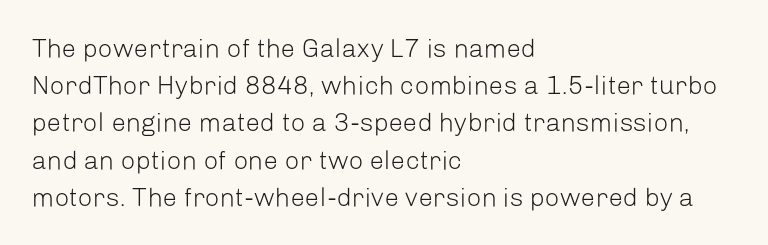
The rendering anchors every line to the left-hand side. A clean baseline with only descenders dipping below it. No chunkiness to these letters — they're not bold. Leading matches the norm, producing a regular column. Ascenders rise straight up at ninety degrees. Nobody touched the tracking dial on this one.
